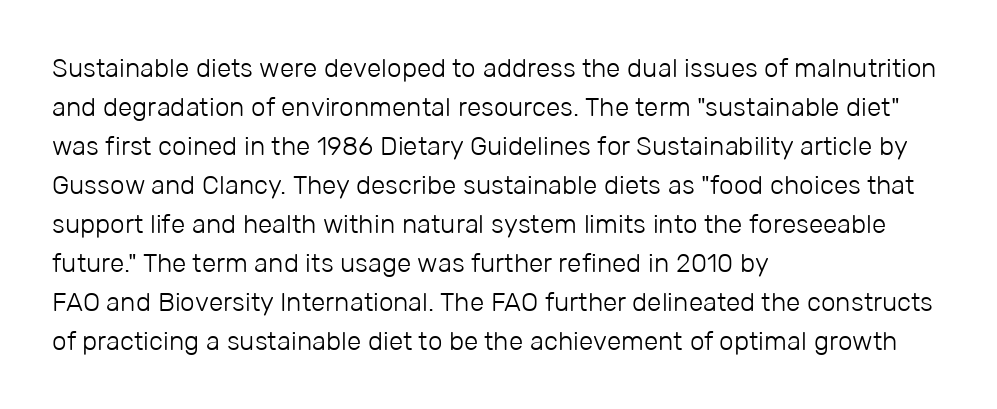
{"italic": "no", "bold": "no", "underline": "no", "align": "left", "line_spacing": "normal", "line_spacing_ratio": 1.5, "letter_spacing": "normal", "letter_spacing_em": 0.0, "glyph_px": 26}
